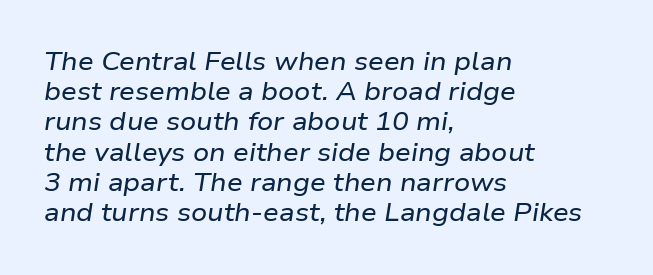
The image shows 25 px text type, italic (leaning right); set left-aligned, line spacing 1.21x, normal letter spacing, not underlined.
